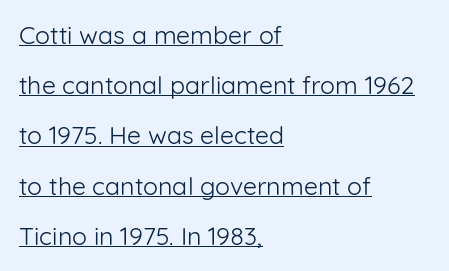
Q: Is the text bold? A: No.
Q: Is the text italic (slanted)? A: No, it is upright.
Q: Is the text underlined? A: Yes.
Q: How is the paragraph aligned? A: Left-aligned.
Q: Is the spacing between letters normal or unusually wide? A: Normal.
Q: Is the spacing between lines tight, normal or loose? A: Loose.
